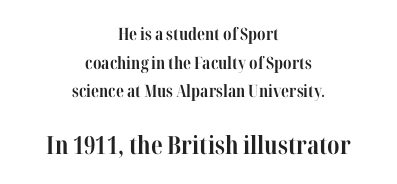
Casual observation: everything's sitting right in the middle. Vertical strokes here are truly vertical. Type size steps up from the first block to the second. What's the leading like? Ordinary, nothing unusual.
